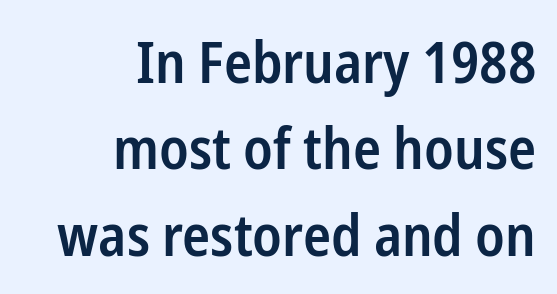
Q: Is the text bold? A: Semi-bold.
Q: Is the text italic (slanted)? A: No, it is upright.
Q: Is the typeface a serif or a sans-serif typeface? A: Sans-serif.
Q: Is the text underlined? A: No.
Q: How is the paragraph aligned? A: Right-aligned.
Q: Is the spacing between letters normal or unusually wide? A: Normal.
Q: Is the spacing between lines tight, normal or loose? A: Normal.
Q: Width (condensed, normal, or wide)? A: Condensed.
Q: Stroke contrast? A: Low.
Q: x-height? A: Medium.
Q: Monospaced? A: No.
